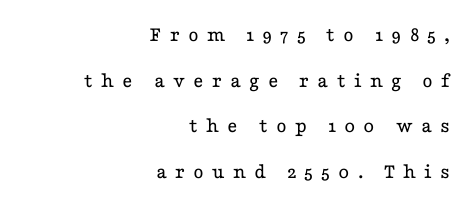
The image shows 22 px text type, upright; set right-aligned, loose line spacing (2.07x), unusually wide letter spacing (+0.37 em), not underlined.
